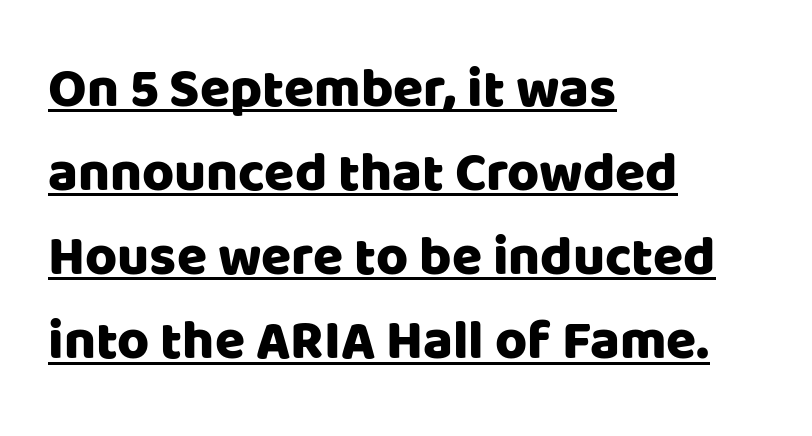
Q: Is the text italic (slanted)? A: No, it is upright.
Q: Is the typeface a serif or a sans-serif typeface? A: Sans-serif.
Q: Is the text underlined? A: Yes.
Q: How is the paragraph aligned? A: Left-aligned.
Q: Is the spacing between letters normal or unusually wide? A: Normal.
Q: Is the spacing between lines tight, normal or loose? A: Normal.
Q: Width (condensed, normal, or wide)? A: Normal.
Q: Stroke contrast? A: Low.
Q: x-height? A: Large.
Q: Monospaced? A: No.
